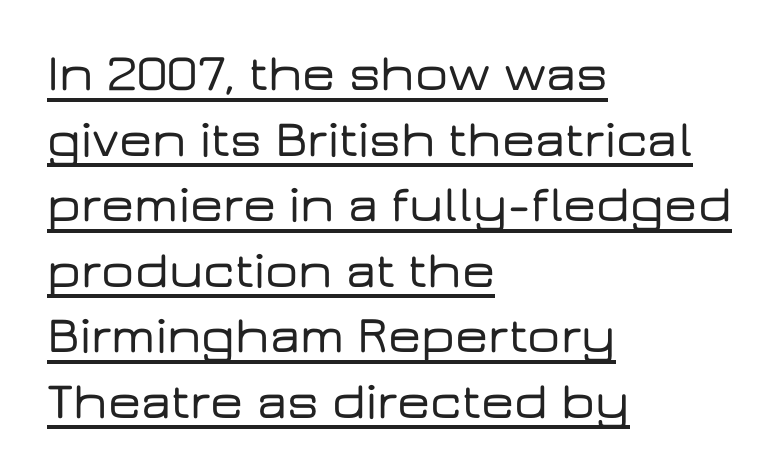
The horizontal fit of the characters is conventional and even. This rendering features underlined lettering. If you drew a line through each stem, it would be perfectly vertical. The rows are spaced the way most documents space them. A student would call this left alignment; a typographer would say flush left, rag right. Classification — sans serif.
